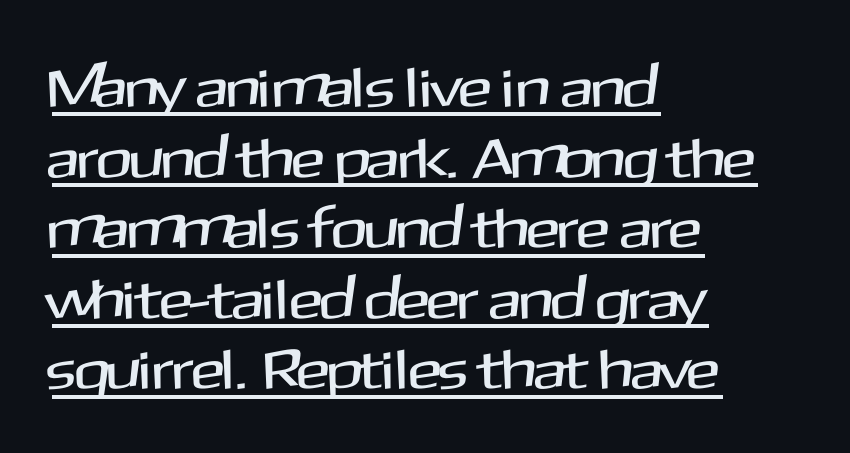
{"serif": "no", "italic": "no", "width": "normal", "stroke_contrast": "medium", "x_height": "medium", "monospaced": "no", "underline": "yes", "align": "left", "line_spacing": "normal", "line_spacing_ratio": 1.26, "letter_spacing": "normal", "letter_spacing_em": 0.0, "glyph_px": 56}
